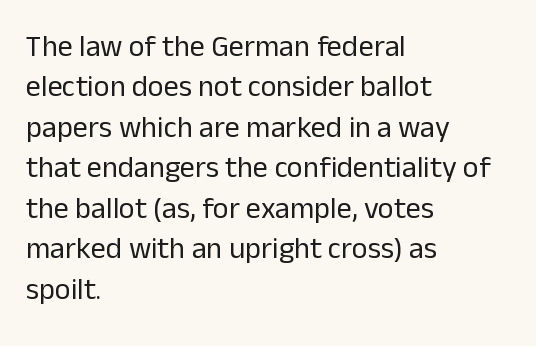
The image shows 30 px regular-weight sans-serif type, upright; set left-aligned, normal line spacing (1.35x), normal letter spacing, not underlined; low stroke contrast and a medium x-height.
